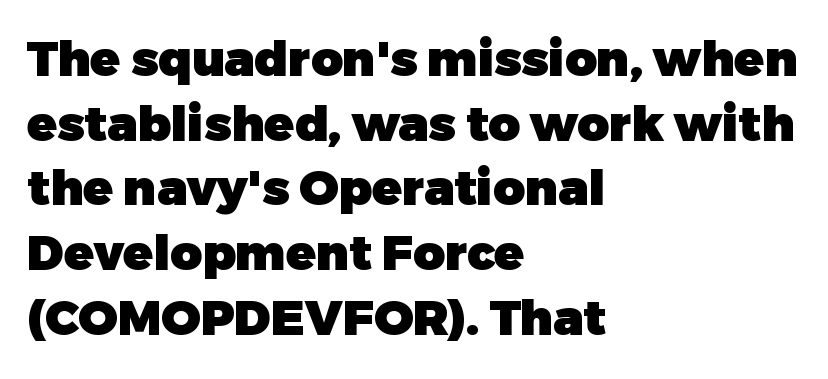
The image shows 49 px heavy sans-serif type, upright; set left-aligned, normal line spacing (1.32x), normal letter spacing, not underlined; low stroke contrast and a medium x-height.
